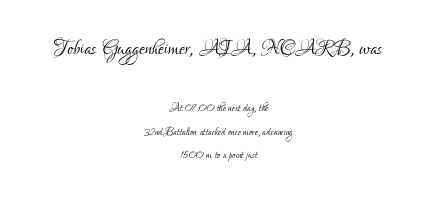
{"bold": "no", "underline": "no", "align": "center", "line_spacing": "normal", "line_spacing_ratio": 1.66, "letter_spacing": "normal", "letter_spacing_em": 0.0, "larger_block": "first", "size_ratio": 1.93, "glyph_px": 27}
